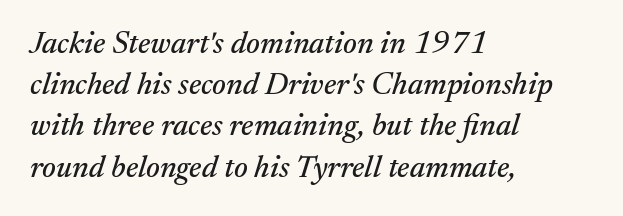
{"serif": "yes", "italic": "yes", "lean": "right", "slant_degrees": 17, "width": "normal", "stroke_contrast": "medium", "x_height": "medium", "monospaced": "no", "underline": "no", "align": "left", "line_spacing": "normal", "line_spacing_ratio": 1.33, "letter_spacing": "normal", "letter_spacing_em": 0.0, "glyph_px": 31}
